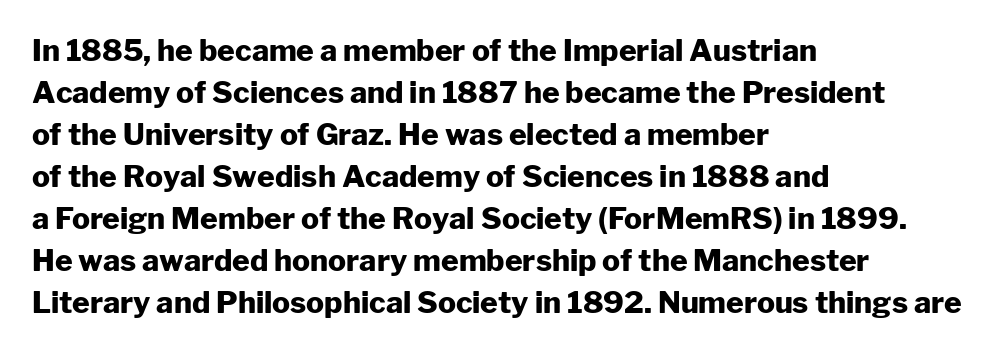
The typesetter chose a ragged-right arrangement here. Set as a true bold cut, around the 700 mark. Characters follow at the spacing the type designer built in. Looks like regular typesetting: each glyph gets only the width it needs. No feet cap the strokes, marking this as sans-serif type.
